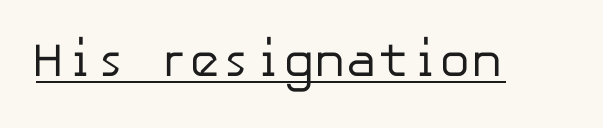
Q: Is the text bold? A: No.
Q: Is the text italic (slanted)? A: No, it is upright.
Q: Is the typeface a serif or a sans-serif typeface? A: Sans-serif.
Q: Is the text underlined? A: Yes.
Q: Is the spacing between letters normal or unusually wide? A: Normal.
Q: Width (condensed, normal, or wide)? A: Normal.
Q: Stroke contrast? A: Low.
Q: x-height? A: Medium.
